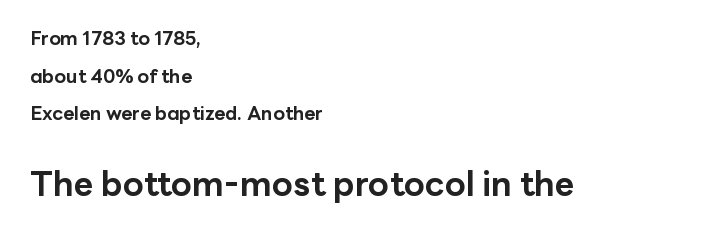
Q: Is the text bold? A: Yes.
Q: Is the text italic (slanted)? A: No, it is upright.
Q: Is the typeface a serif or a sans-serif typeface? A: Sans-serif.
Q: Is the text underlined? A: No.
Q: How is the paragraph aligned? A: Left-aligned.
Q: Is the spacing between letters normal or unusually wide? A: Normal.
Q: Is the spacing between lines tight, normal or loose? A: Loose.
Q: Which block of text is set in a larger size, the first (top) or the second (bottom)? A: The second (bottom) one.
Q: Width (condensed, normal, or wide)? A: Normal.
Q: Stroke contrast? A: Low.
Q: x-height? A: Medium.
Q: Monospaced? A: No.
